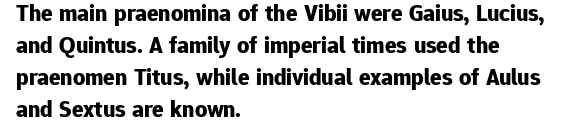
Q: Is the text bold? A: Yes.
Q: Is the text italic (slanted)? A: No, it is upright.
Q: Is the text underlined? A: No.
Q: How is the paragraph aligned? A: Left-aligned.
Q: Is the spacing between letters normal or unusually wide? A: Normal.
Q: Is the spacing between lines tight, normal or loose? A: Normal.
